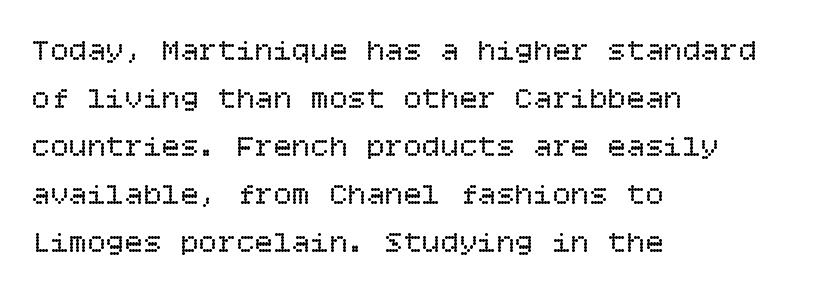
Plain, unruled lines of type. Between one letter and the next there's only the usual sliver of space. Evenly set lines give the paragraph a standard silhouette. Casual observation: everything's shoved over to the left. The cut favours lightness, reaching ordinary text weight at its darkest. Vertical strokes here are truly vertical.
